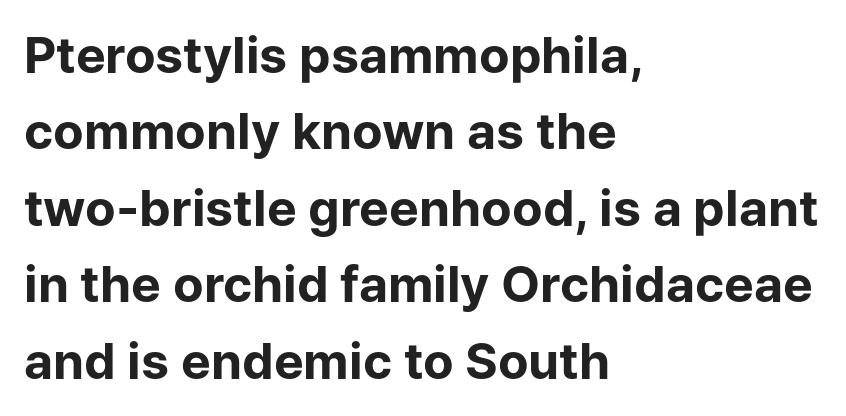
Q: Is the text bold? A: Yes.
Q: Is the text italic (slanted)? A: No, it is upright.
Q: Is the typeface a serif or a sans-serif typeface? A: Sans-serif.
Q: Is the text underlined? A: No.
Q: How is the paragraph aligned? A: Left-aligned.
Q: Is the spacing between letters normal or unusually wide? A: Normal.
Q: Is the spacing between lines tight, normal or loose? A: Normal.
Q: Width (condensed, normal, or wide)? A: Normal.
Q: Stroke contrast? A: Low.
Q: x-height? A: Medium.
Q: Monospaced? A: No.
